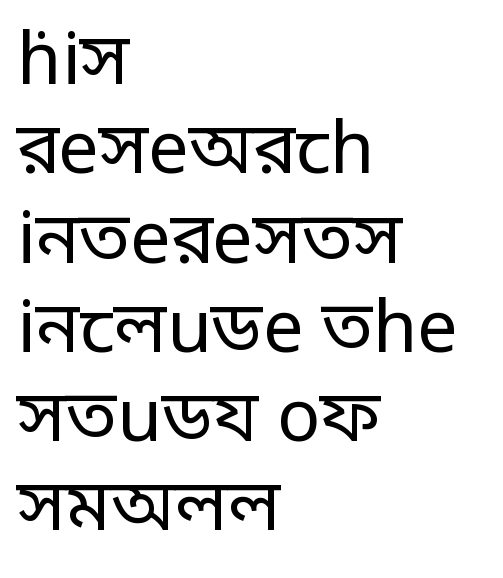
The image shows 72 px regular-weight, condensed sans-serif type, upright; set left-aligned, line spacing 1.24x, normal letter spacing, not underlined; low stroke contrast.
